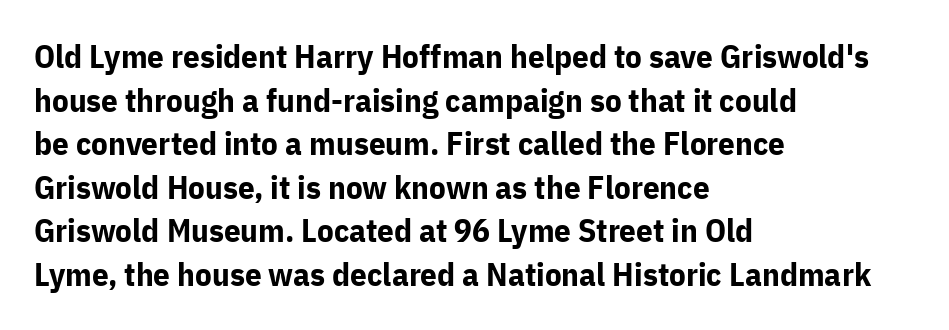
In terms of letterform style, serifs are entirely absent. The axis of the letterforms is exactly vertical. The words here are not underlined. Notice how the passage keeps a crisp vertical edge on the left only. In terms of leading, this rendering sits right in the middle. Weight: bold.
